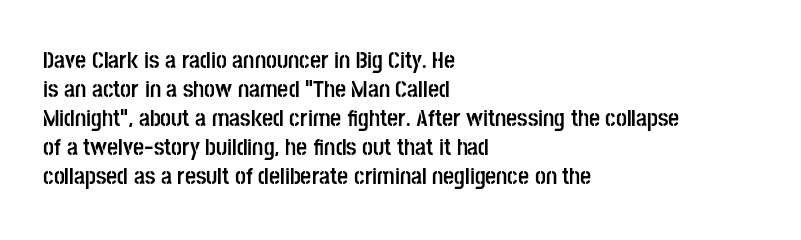
Q: Is the text bold? A: Yes.
Q: Is the text italic (slanted)? A: No, it is upright.
Q: Is the text underlined? A: No.
Q: How is the paragraph aligned? A: Left-aligned.
Q: Is the spacing between letters normal or unusually wide? A: Normal.
